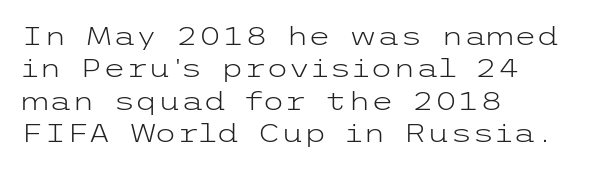
Q: Is the text bold? A: No.
Q: Is the text italic (slanted)? A: No, it is upright.
Q: Is the text underlined? A: No.
Q: How is the paragraph aligned? A: Left-aligned.
Q: Is the spacing between letters normal or unusually wide? A: Normal.
Q: Is the spacing between lines tight, normal or loose? A: Normal.
